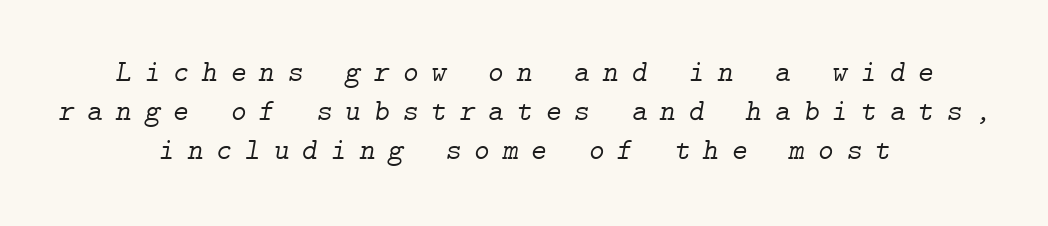
The image shows 30 px light serif type, italic (leaning right); set centered, normal line spacing (1.3x), unusually wide letter spacing (+0.43 em), not underlined; low stroke contrast and a medium x-height.
